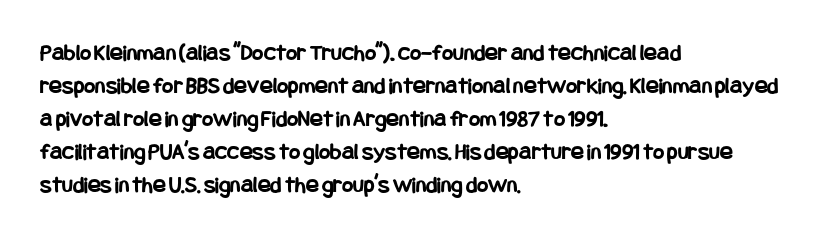
The image shows 24 px bold type, upright; set left-aligned, normal line spacing (1.38x), normal letter spacing, not underlined.
